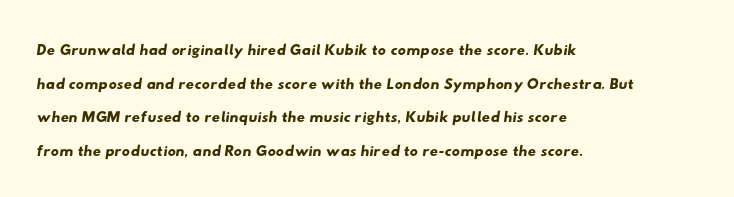
Look at the tracking — it's just the regular setting, nothing added. Any mark beneath the type? The region is blank. Does the copy run flush right? No — it runs flush left. One glance says typical: line gaps are just what's usual.
